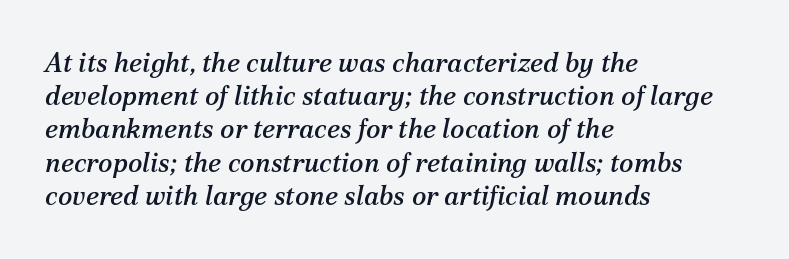
The image shows 27 px text type, italic (leaning right); set left-aligned, line spacing 1.23x, normal letter spacing, not underlined.
